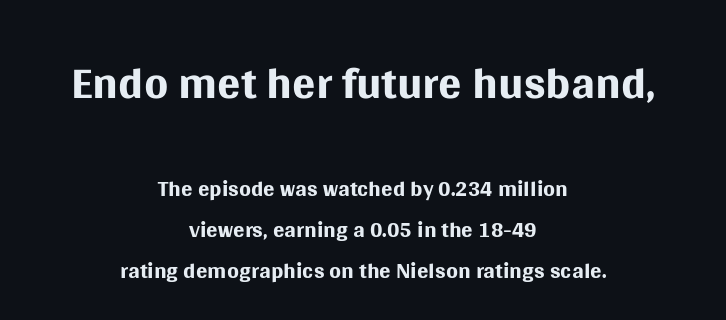
The image shows 69 px regular-weight sans-serif type, upright; set centered, line spacing 1.2x, normal letter spacing, not underlined; the first (top) block is 2.03x larger; medium stroke contrast and a large x-height.
